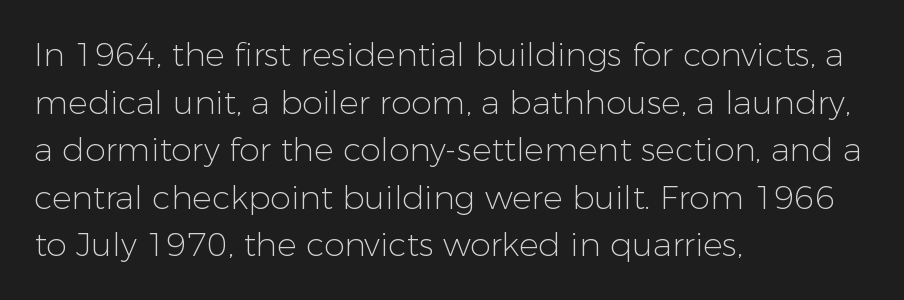
The designer went with a sans here, leaving each stem footless. A classic flush-left, rag-right setting is used for this passage. This rendering leaves character spacing at its baseline value. Here the designer chose a conventional face with non-uniform glyph widths. Every stem runs plumb, perpendicular to the baseline.
